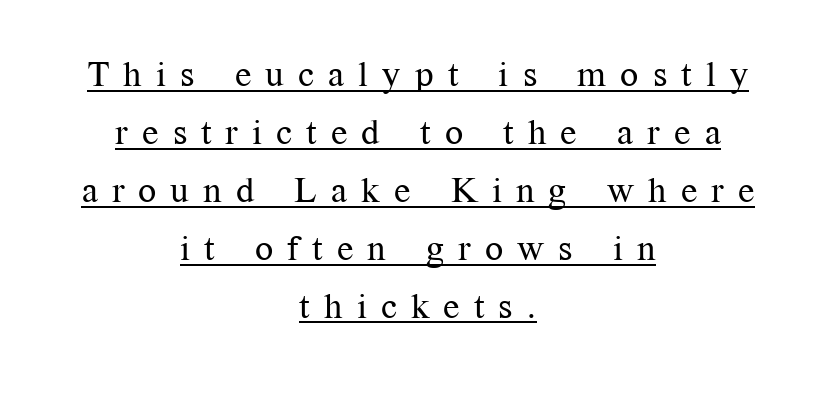
{"serif": "yes", "italic": "no", "bold": "no", "weight": "regular", "width": "normal", "stroke_contrast": "medium", "x_height": "medium", "monospaced": "no", "underline": "yes", "align": "center", "line_spacing": "normal", "line_spacing_ratio": 1.61, "letter_spacing": "wide", "letter_spacing_em": 0.39, "glyph_px": 36}
